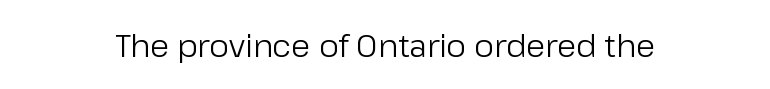
No word sits above an underline. Visually the block forms a symmetrical silhouette, jagged on both flanks. Stroke terminals: plain, sans-serif. This rendering leaves character spacing at its baseline value. Characters remain perfectly vertical along every line.
